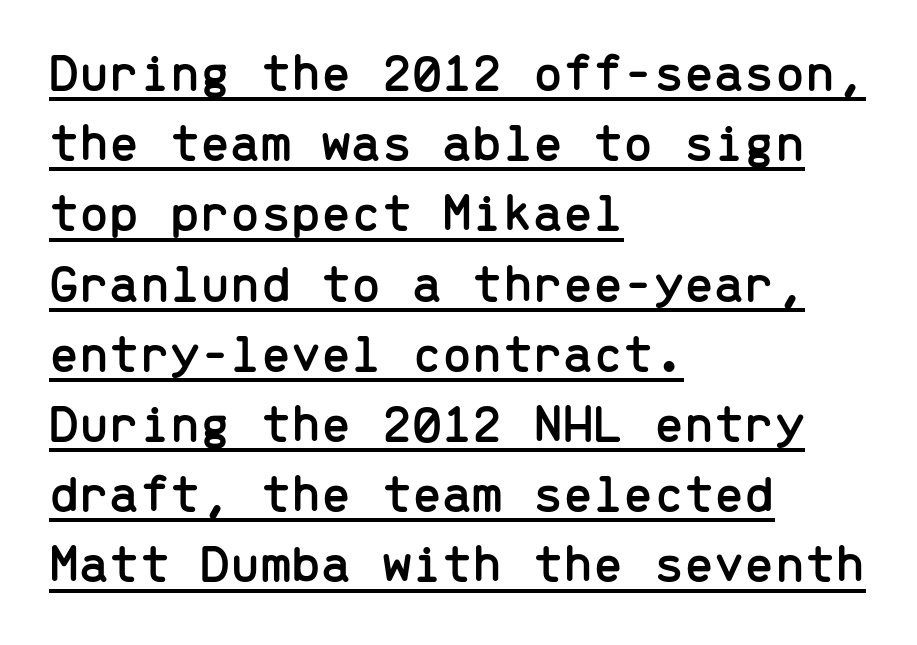
Q: Is the text italic (slanted)? A: No, it is upright.
Q: Is the typeface a serif or a sans-serif typeface? A: Sans-serif.
Q: Is the text underlined? A: Yes.
Q: How is the paragraph aligned? A: Left-aligned.
Q: Is the spacing between letters normal or unusually wide? A: Normal.
Q: Is the spacing between lines tight, normal or loose? A: Normal.
Q: Width (condensed, normal, or wide)? A: Normal.
Q: Stroke contrast? A: Low.
Q: x-height? A: Medium.
Q: Monospaced? A: Yes.
